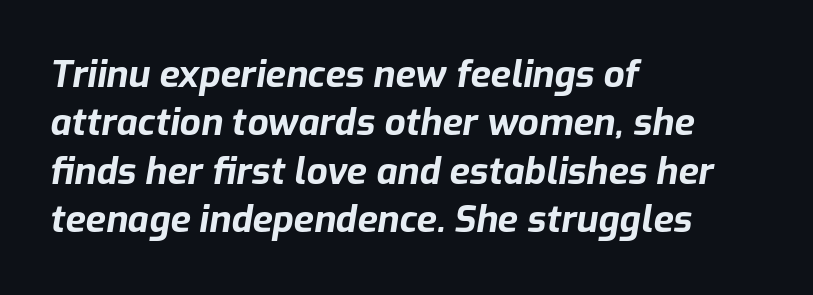
Q: Is the text bold? A: Yes.
Q: Is the text italic (slanted)? A: Yes, it leans right by about 9 degrees.
Q: Is the text underlined? A: No.
Q: How is the paragraph aligned? A: Left-aligned.
Q: Is the spacing between letters normal or unusually wide? A: Normal.
Q: Is the spacing between lines tight, normal or loose? A: Normal.
Q: Width (condensed, normal, or wide)? A: Normal.
Q: Stroke contrast? A: Low.
Q: x-height? A: Medium.
Q: Monospaced? A: No.
